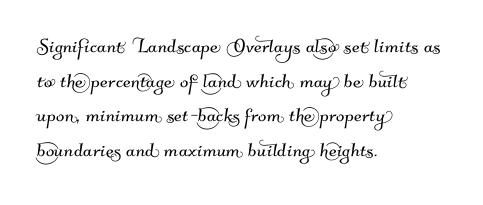
{"underline": "no", "align": "left", "line_spacing": "normal", "line_spacing_ratio": 1.39, "letter_spacing": "normal", "letter_spacing_em": 0.0, "glyph_px": 25}
